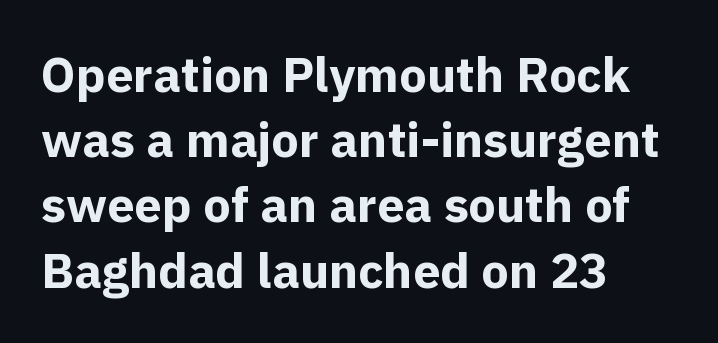
Q: Is the text bold? A: Yes.
Q: Is the text italic (slanted)? A: No, it is upright.
Q: Is the typeface a serif or a sans-serif typeface? A: Sans-serif.
Q: Is the text underlined? A: No.
Q: How is the paragraph aligned? A: Left-aligned.
Q: Is the spacing between letters normal or unusually wide? A: Normal.
Q: Is the spacing between lines tight, normal or loose? A: Normal.
Q: Width (condensed, normal, or wide)? A: Normal.
Q: x-height? A: Medium.
Q: Monospaced? A: No.
